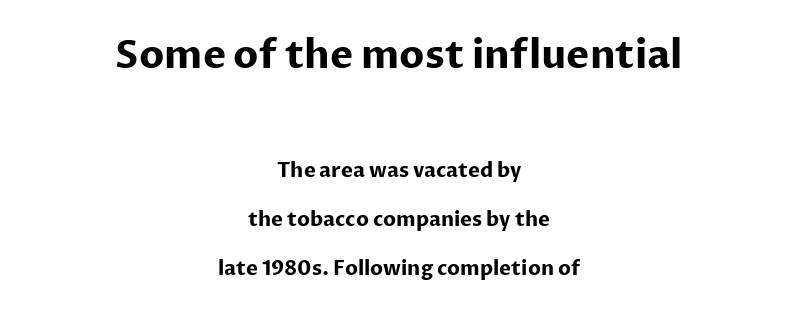
Q: Is the text bold? A: Yes.
Q: Is the text italic (slanted)? A: No, it is upright.
Q: Is the typeface a serif or a sans-serif typeface? A: Sans-serif.
Q: Is the text underlined? A: No.
Q: How is the paragraph aligned? A: Centered.
Q: Is the spacing between letters normal or unusually wide? A: Normal.
Q: Is the spacing between lines tight, normal or loose? A: Loose.
Q: Which block of text is set in a larger size, the first (top) or the second (bottom)? A: The first (top) one.
Q: Width (condensed, normal, or wide)? A: Normal.
Q: Stroke contrast? A: Low.
Q: x-height? A: Medium.
Q: Monospaced? A: No.
